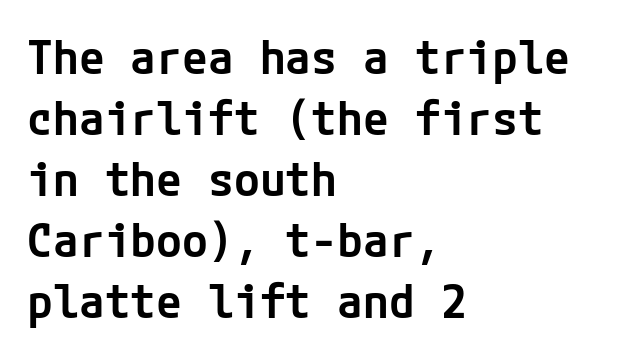
{"serif": "no", "italic": "no", "bold": "semi", "weight": "semibold", "width": "normal", "stroke_contrast": "low", "x_height": "medium", "underline": "no", "align": "left", "line_spacing": "normal", "line_spacing_ratio": 1.3, "letter_spacing": "normal", "letter_spacing_em": 0.0, "glyph_px": 47}
